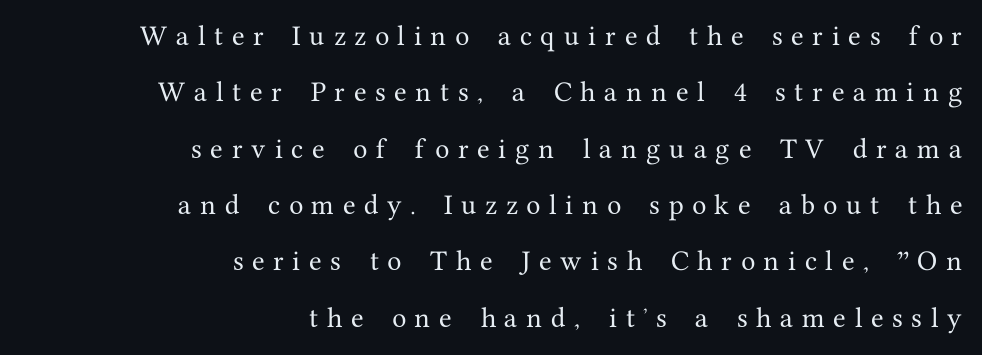
Q: Is the text italic (slanted)? A: No, it is upright.
Q: Is the text underlined? A: No.
Q: How is the paragraph aligned? A: Right-aligned.
Q: Is the spacing between letters normal or unusually wide? A: Unusually wide.
Q: Is the spacing between lines tight, normal or loose? A: Loose.
